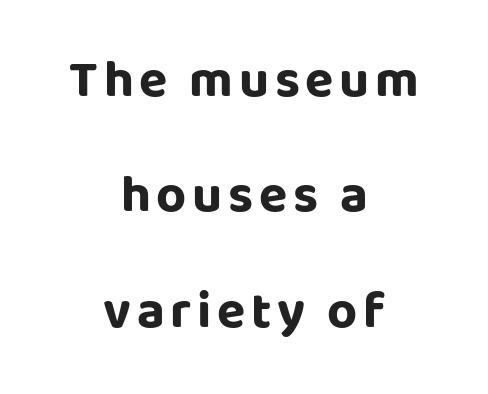
The image shows 52 px bold sans-serif type, upright; set centered, loose line spacing (2.22x), not underlined; low stroke contrast and a large x-height.
